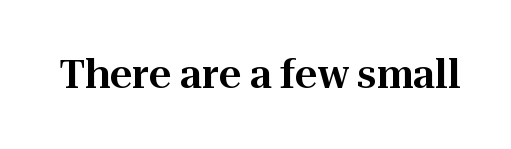
The image shows 39 px serif type, upright; set normal letter spacing, not underlined; high stroke contrast and a medium x-height.
